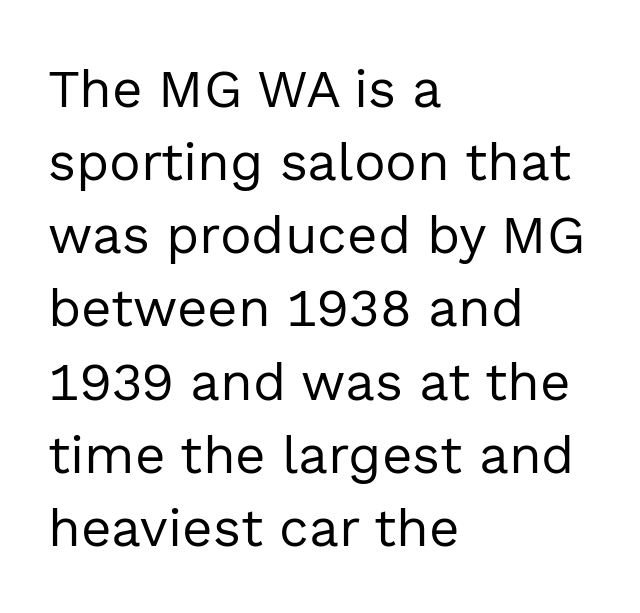
{"serif": "no", "italic": "no", "bold": "no", "weight": "regular", "width": "normal", "x_height": "medium", "monospaced": "no", "underline": "no", "align": "left", "line_spacing": "normal", "line_spacing_ratio": 1.38, "letter_spacing": "normal", "letter_spacing_em": 0.0, "glyph_px": 53}
